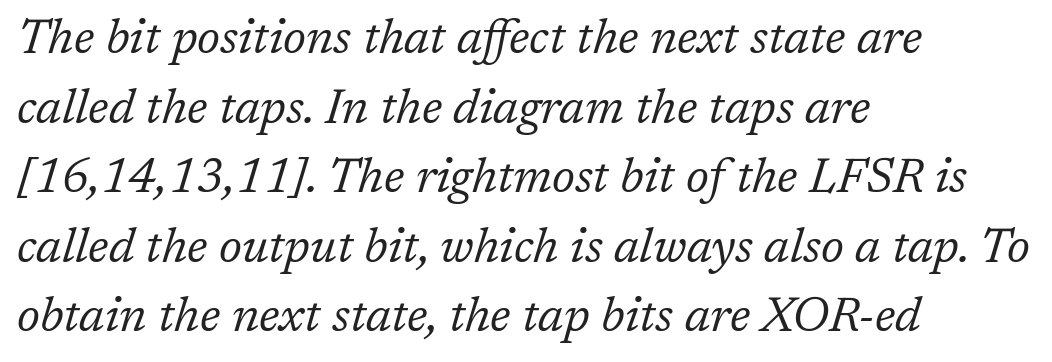
The image shows 48 px regular-weight serif type, italic (leaning right); set left-aligned, normal line spacing (1.45x), normal letter spacing, not underlined; low stroke contrast and a medium x-height.
